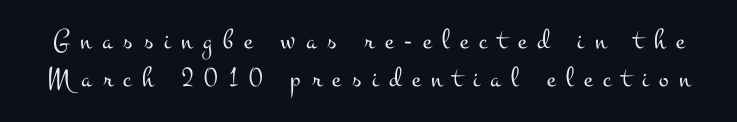
{"bold": "no", "weight": "light", "width": "wide", "stroke_contrast": "medium", "x_height": "small", "monospaced": "no", "underline": "no", "line_spacing": "normal", "line_spacing_ratio": 1.32, "letter_spacing": "wide", "letter_spacing_em": 0.37, "glyph_px": 29}
